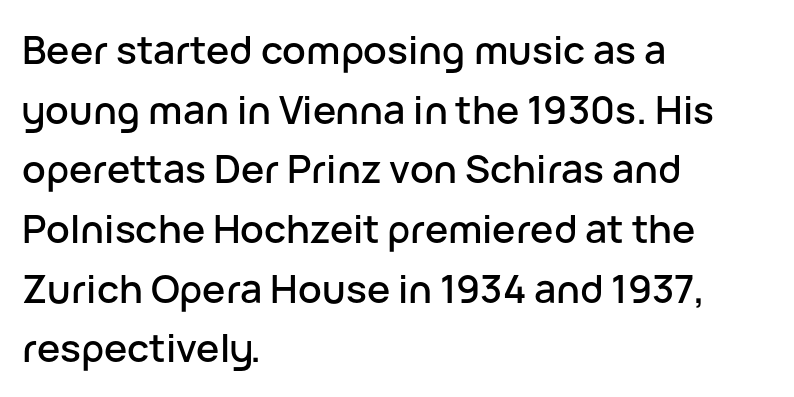
Q: Is the text italic (slanted)? A: No, it is upright.
Q: Is the typeface a serif or a sans-serif typeface? A: Sans-serif.
Q: Is the text underlined? A: No.
Q: How is the paragraph aligned? A: Left-aligned.
Q: Is the spacing between letters normal or unusually wide? A: Normal.
Q: Is the spacing between lines tight, normal or loose? A: Normal.
Q: Width (condensed, normal, or wide)? A: Normal.
Q: Stroke contrast? A: Low.
Q: x-height? A: Medium.
Q: Monospaced? A: No.
